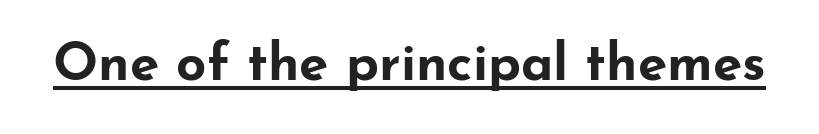
Does extra space separate the letters? No, they use regular spacing. Ascenders rise straight up at ninety degrees. Weight: bold. The face used here is proportionally spaced, like ordinary book or web type.
